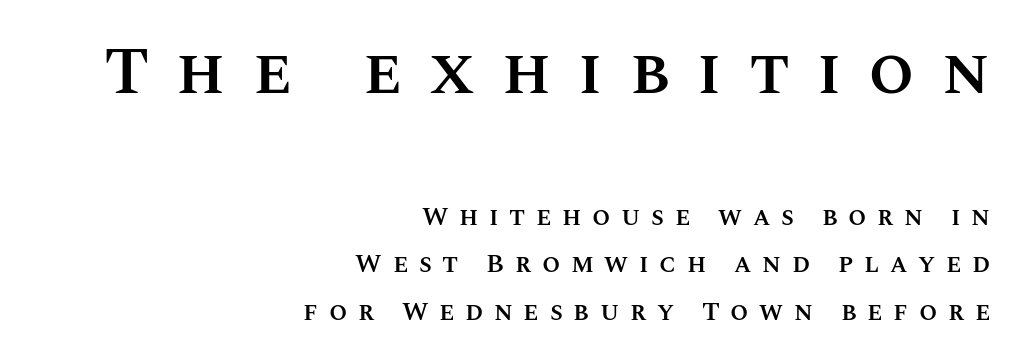
The setting favours the right margin, as signatures and pull-quotes sometimes do. Check under the words: just untouched page. Typesetter's note: demi weight, one step under bold. A typesetter would call this proportional, since set widths differ per character.
